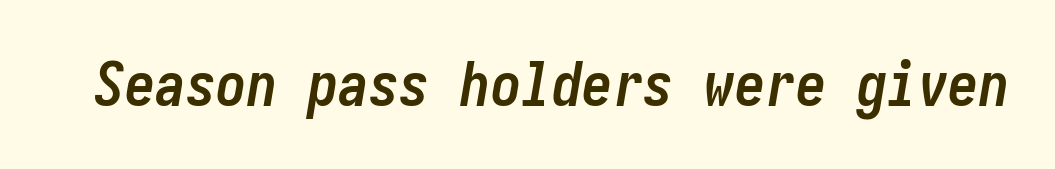
The image shows 61 px semibold, condensed type, italic (leaning right); set normal letter spacing, not underlined; low stroke contrast and a medium x-height.
